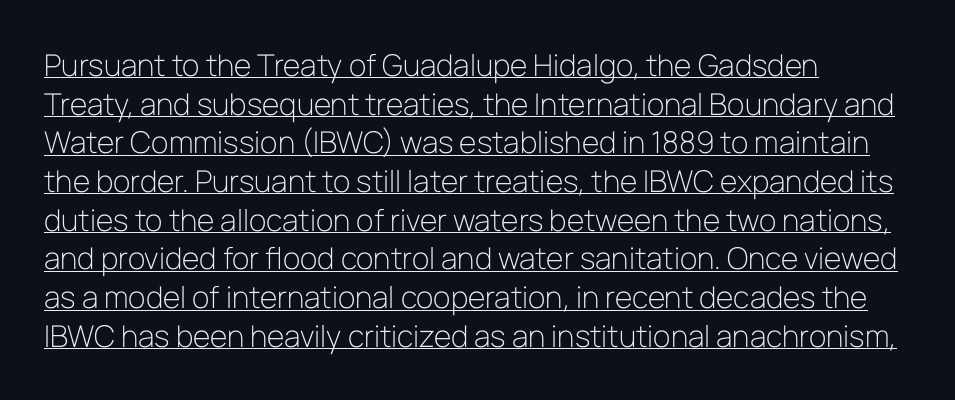
Students, observe: this is what conventionally led text looks like. Think of a printed novel: that variable character pitch is what you see here. Does the lettering tilt? It doesn't — this is upright. Default kerning and tracking; the words read as compact shapes.
